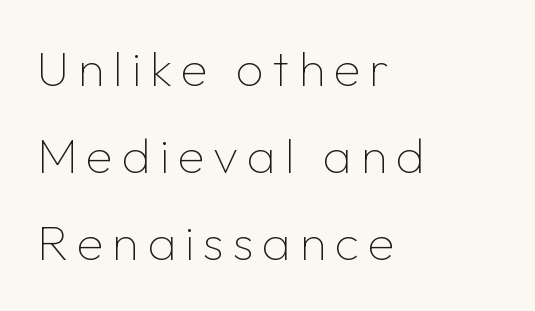
The specimen omits any rule beneath the text block's lines. These lines stack with their left ends in a neat column. The text was rendered using a sans face with plain stroke endings. The passage shown is typed in a proportional face where columns would drift. Weight: regular or lighter.
